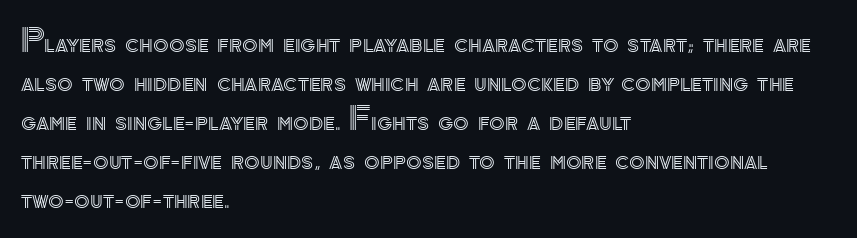
The image shows 32 px text type, upright; set left-aligned, line spacing 1.22x, normal letter spacing, not underlined; a small x-height.
